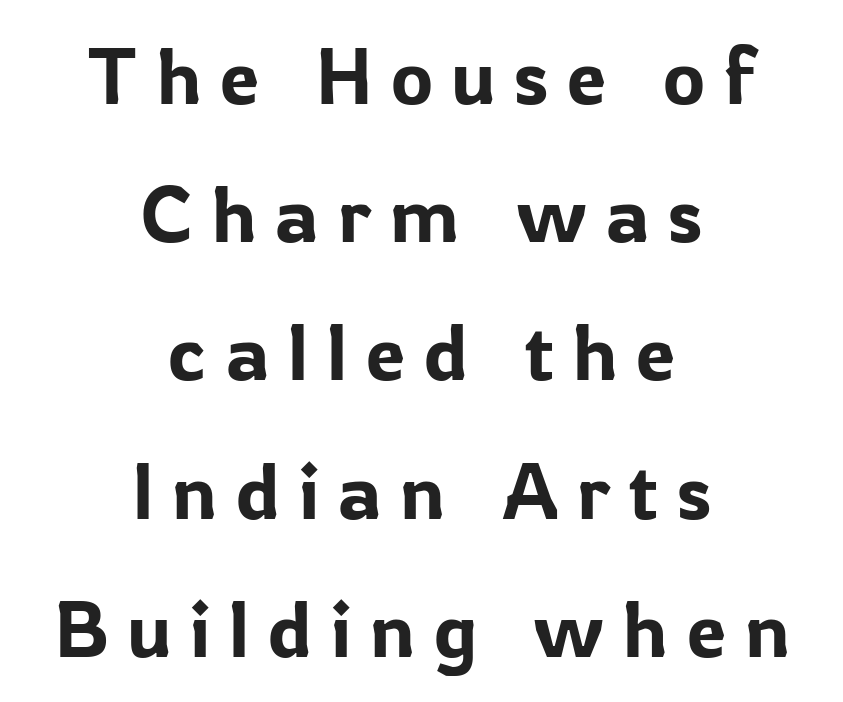
The image shows 79 px sans-serif type, upright; set centered, line spacing 1.75x, unusually wide letter spacing (+0.24 em), not underlined; low stroke contrast and a medium x-height.
